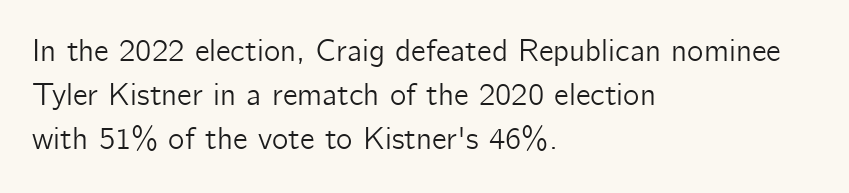
{"serif": "no", "italic": "no", "width": "normal", "stroke_contrast": "low", "x_height": "medium", "monospaced": "no", "underline": "no", "align": "left", "line_spacing": "normal", "line_spacing_ratio": 1.42, "letter_spacing": "normal", "letter_spacing_em": 0.0, "glyph_px": 31}
